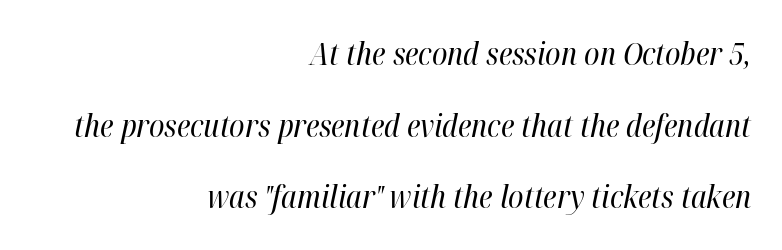
Q: Is the text bold? A: No.
Q: Is the text italic (slanted)? A: Yes, it leans right by about 12 degrees.
Q: Is the text underlined? A: No.
Q: How is the paragraph aligned? A: Right-aligned.
Q: Is the spacing between letters normal or unusually wide? A: Normal.
Q: Is the spacing between lines tight, normal or loose? A: Loose.
Q: Width (condensed, normal, or wide)? A: Condensed.
Q: Stroke contrast? A: High.
Q: x-height? A: Medium.
Q: Monospaced? A: No.
